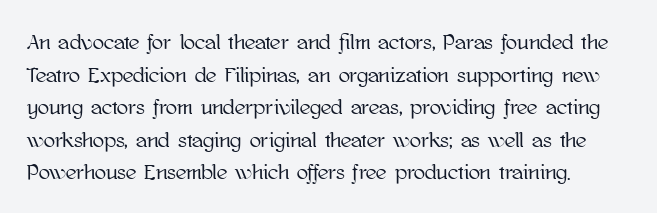
The image shows 21 px text type, upright; set normal line spacing (1.55x), normal letter spacing, not underlined.
